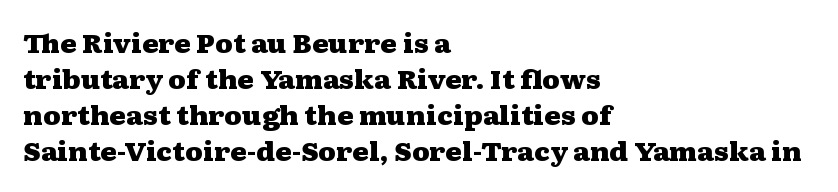
Q: Is the text bold? A: Yes.
Q: Is the text italic (slanted)? A: No, it is upright.
Q: Is the text underlined? A: No.
Q: How is the paragraph aligned? A: Left-aligned.
Q: Is the spacing between letters normal or unusually wide? A: Normal.
Q: Is the spacing between lines tight, normal or loose? A: Normal.
